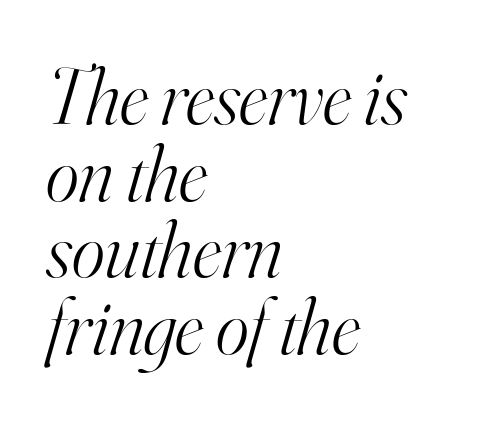
{"serif": "yes", "italic": "yes", "lean": "right", "slant_degrees": 16, "bold": "no", "weight": "light", "width": "normal", "stroke_contrast": "high", "x_height": "small", "monospaced": "no", "underline": "no", "align": "left", "line_spacing": "tight", "line_spacing_ratio": 0.97, "letter_spacing": "normal", "letter_spacing_em": 0.0, "glyph_px": 79}
